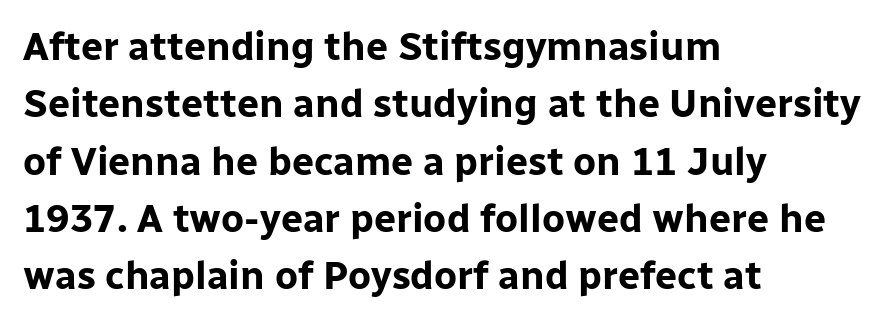
Q: Is the text bold? A: Yes.
Q: Is the text italic (slanted)? A: No, it is upright.
Q: Is the typeface a serif or a sans-serif typeface? A: Sans-serif.
Q: Is the text underlined? A: No.
Q: How is the paragraph aligned? A: Left-aligned.
Q: Is the spacing between letters normal or unusually wide? A: Normal.
Q: Is the spacing between lines tight, normal or loose? A: Normal.
Q: Width (condensed, normal, or wide)? A: Normal.
Q: Stroke contrast? A: Low.
Q: x-height? A: Medium.
Q: Monospaced? A: No.
